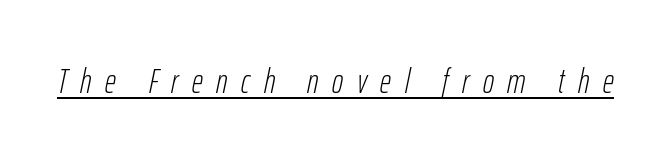
Q: Is the text bold? A: No.
Q: Is the text italic (slanted)? A: Yes, it leans right by about 12 degrees.
Q: Is the text underlined? A: Yes.
Q: Is the spacing between letters normal or unusually wide? A: Unusually wide.
Q: Width (condensed, normal, or wide)? A: Condensed.
Q: Stroke contrast? A: Low.
Q: x-height? A: Medium.
Q: Monospaced? A: No.
